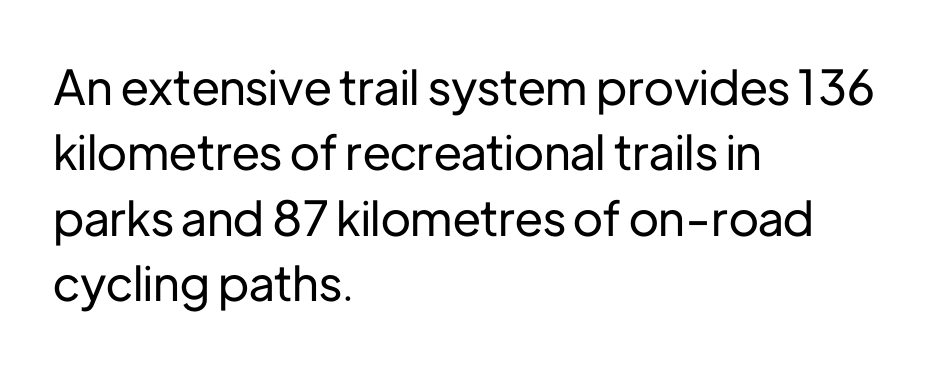
{"serif": "no", "italic": "no", "width": "normal", "stroke_contrast": "low", "x_height": "medium", "monospaced": "no", "underline": "no", "align": "left", "line_spacing": "normal", "line_spacing_ratio": 1.36, "letter_spacing": "normal", "letter_spacing_em": 0.0, "glyph_px": 48}
